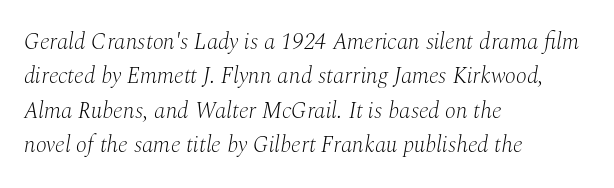
The image shows 23 px text type, italic (leaning right); set left-aligned, normal line spacing (1.5x), normal letter spacing, not underlined.
